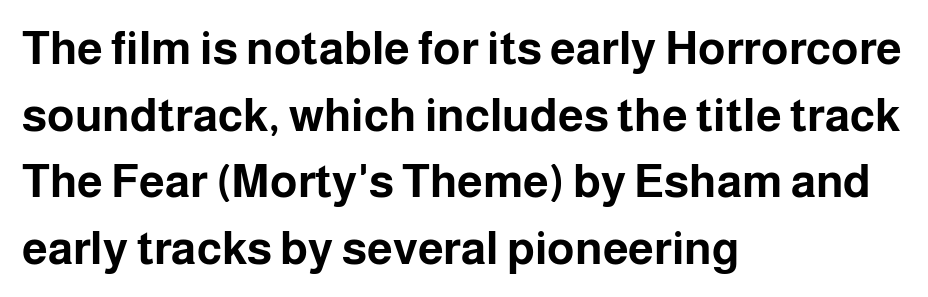
{"serif": "no", "italic": "no", "bold": "yes", "weight": "bold", "width": "normal", "stroke_contrast": "low", "x_height": "medium", "monospaced": "no", "underline": "no", "align": "left", "line_spacing": "normal", "line_spacing_ratio": 1.45, "letter_spacing": "normal", "letter_spacing_em": 0.0, "glyph_px": 46}
